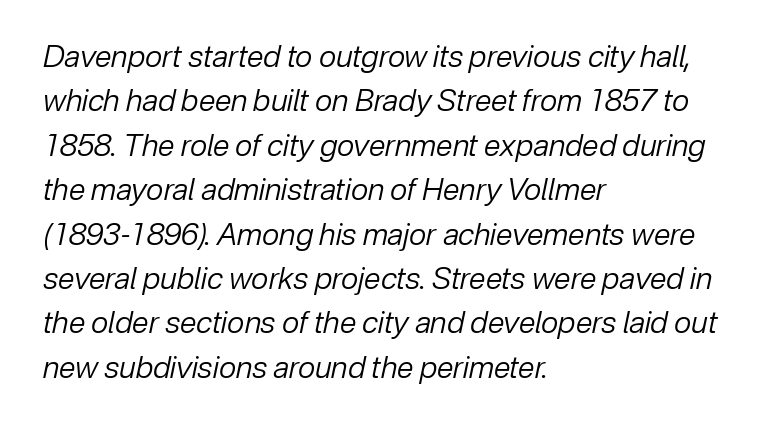
Honestly, the row spacing looks completely unremarkable. Nobody touched the tracking dial on this one. These glyphs show unthickened strokes, regular width or finer. A typesetter would call this proportional, since set widths differ per character.
